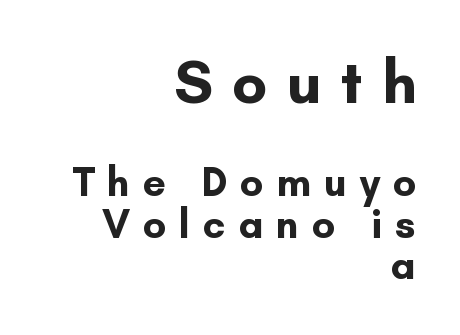
Rendered with straight, roman letterforms. The rendering anchors every line to the right-hand side. This sample uses a sans-serif face. Interline gaps are noticeably narrow in this sample.
